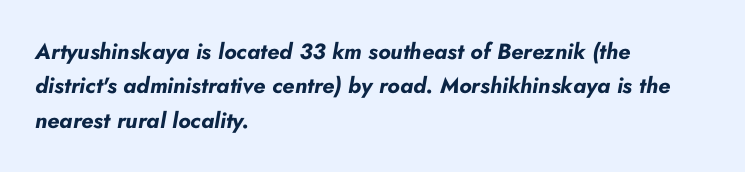
Tall strokes in this sample are angled rather than plumb. The line-height multiplier appears to be the usual default. No word sits above an underline. This sample uses plain, unmodified letter spacing. Left-aligned paragraph, ragged on the right. You'd pick this weight for a headline — it's a proper bold.
